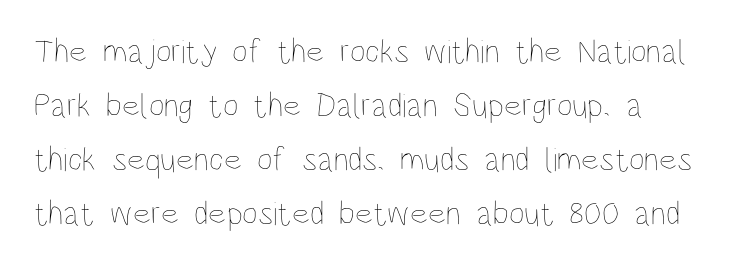
The specimen reads as upright at a glance. Short note: letters normally spaced. This sample has the flowing, uneven cadence of proportional lettering. All the whitespace from short lines collects on the right. The words here are not underlined. Ink coverage per letter is moderate at most.
